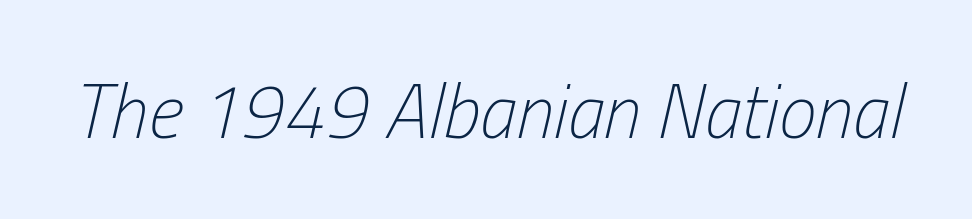
Weight: in the light-to-regular range. Observe the ordinary spacing: letters are neighbours, not strangers. Italic: yes, the glyphs are oblique. Decoration check: the copy has no underline.
